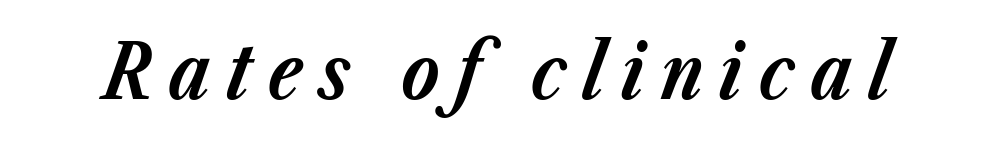
{"italic": "yes", "lean": "right", "slant_degrees": 23, "bold": "yes", "weight": "bold", "width": "normal", "stroke_contrast": "low", "x_height": "medium", "monospaced": "no", "underline": "no", "letter_spacing": "wide", "letter_spacing_em": 0.21, "glyph_px": 77}
